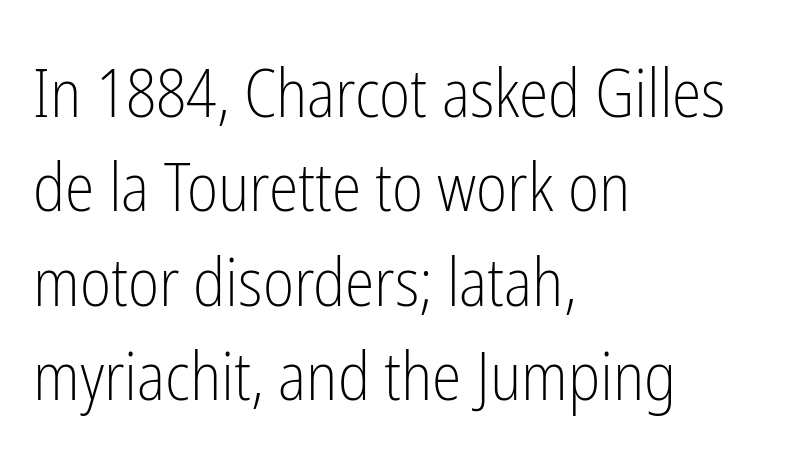
The image shows 67 px light, condensed sans-serif type, upright; set left-aligned, normal line spacing (1.41x), normal letter spacing, not underlined; low stroke contrast and a medium x-height.
